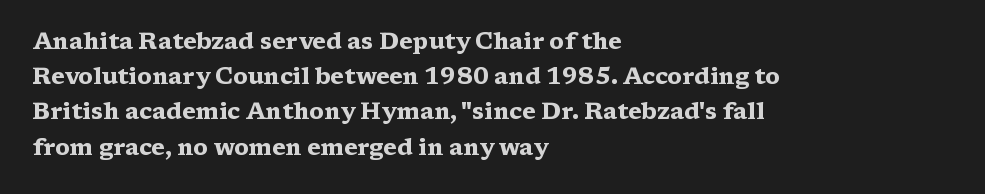
Q: Is the text bold? A: Yes.
Q: Is the text italic (slanted)? A: No, it is upright.
Q: Is the text underlined? A: No.
Q: How is the paragraph aligned? A: Left-aligned.
Q: Is the spacing between letters normal or unusually wide? A: Normal.
Q: Is the spacing between lines tight, normal or loose? A: Normal.
